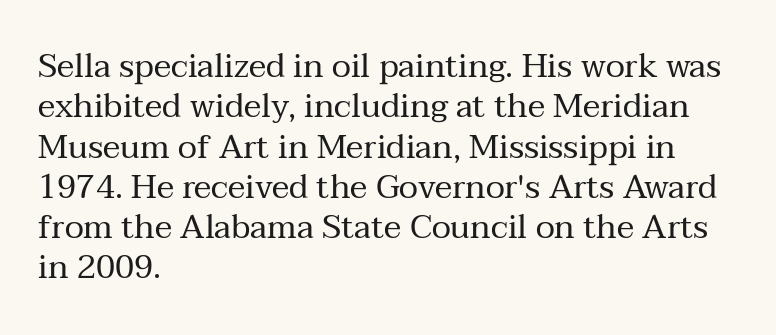
{"serif": "yes", "italic": "no", "bold": "no", "weight": "regular", "width": "normal", "stroke_contrast": "medium", "x_height": "medium", "monospaced": "no", "underline": "no", "align": "left", "line_spacing_ratio": 1.22, "letter_spacing": "normal", "letter_spacing_em": 0.0, "glyph_px": 33}
